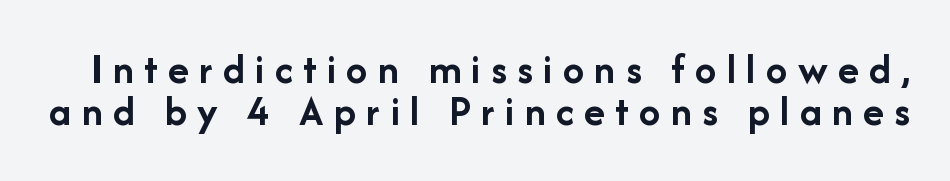
The image shows 43 px semibold sans-serif type, upright; set tight line spacing (0.98x), unusually wide letter spacing (+0.24 em), not underlined; low stroke contrast and a medium x-height.
